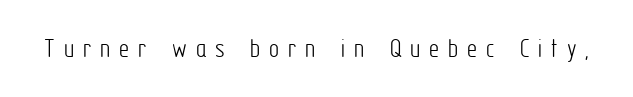
The typeface has the unassuming heft of standard copy or less. Each letter keeps its own natural width here, so spacing adapts to shape. The typography opts for an upright posture over an oblique one. The type is letterspaced generously, with wide tracking. Descenders are the only things crossing below the line. I'd call this a sans setting — the letters go barefoot.
